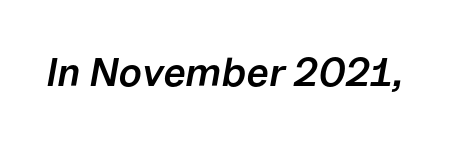
Q: Is the text bold? A: Semi-bold.
Q: Is the text italic (slanted)? A: Yes, it leans right by about 10 degrees.
Q: Is the text underlined? A: No.
Q: Is the spacing between letters normal or unusually wide? A: Normal.
Q: Width (condensed, normal, or wide)? A: Normal.
Q: Stroke contrast? A: Low.
Q: x-height? A: Medium.
Q: Monospaced? A: No.
